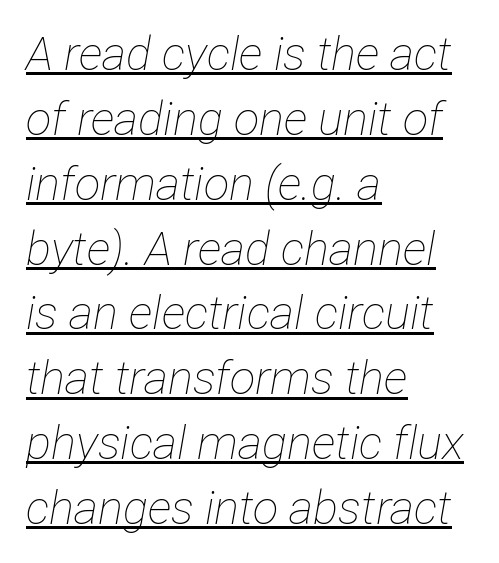
Q: Is the text bold? A: No.
Q: Is the text italic (slanted)? A: Yes, it leans right by about 12 degrees.
Q: Is the text underlined? A: Yes.
Q: How is the paragraph aligned? A: Left-aligned.
Q: Is the spacing between letters normal or unusually wide? A: Normal.
Q: Is the spacing between lines tight, normal or loose? A: Normal.
Q: Width (condensed, normal, or wide)? A: Condensed.
Q: Stroke contrast? A: Low.
Q: x-height? A: Medium.
Q: Monospaced? A: No.
